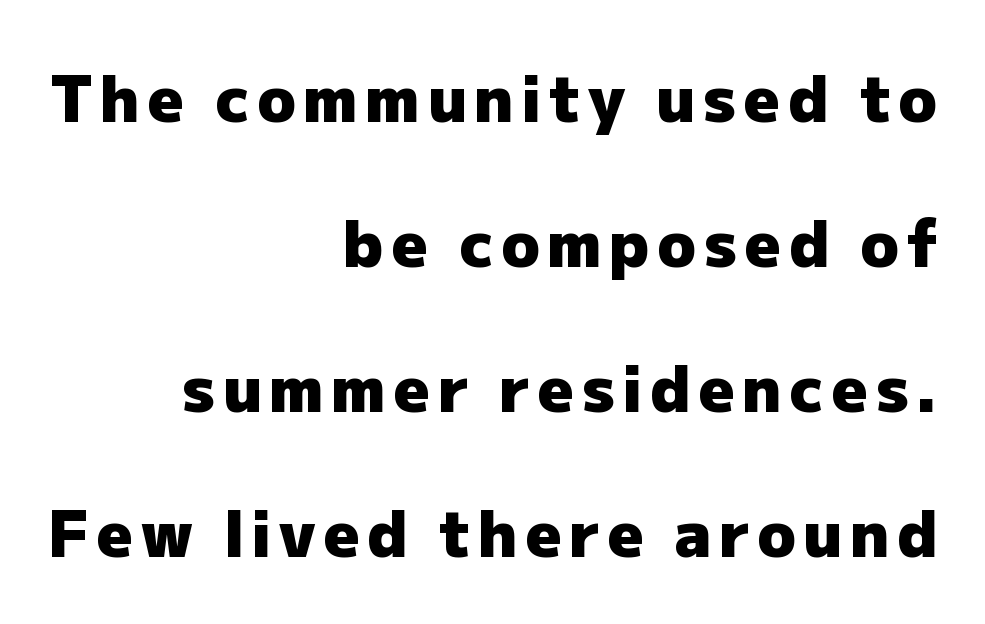
The line-height multiplier appears high, well above default. Each letter keeps its own natural width here, so spacing adapts to shape. Serifs: no, the terminals of the letterforms are clean. Heavy-handed strokes throughout: this text is bold.
